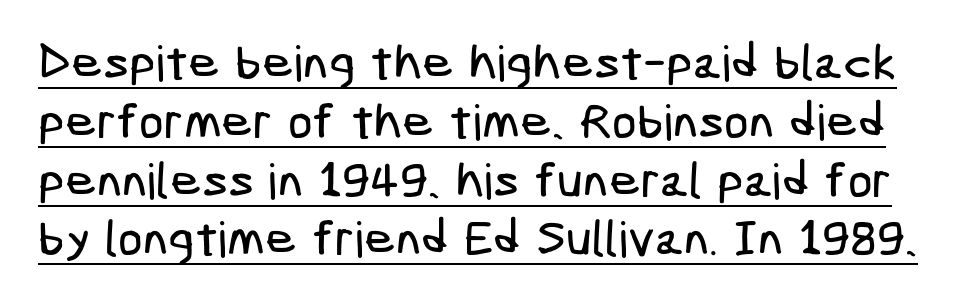
{"serif": "no", "width": "condensed", "stroke_contrast": "low", "x_height": "medium", "underline": "yes", "line_spacing_ratio": 1.2, "letter_spacing": "normal", "letter_spacing_em": 0.0, "glyph_px": 49}
